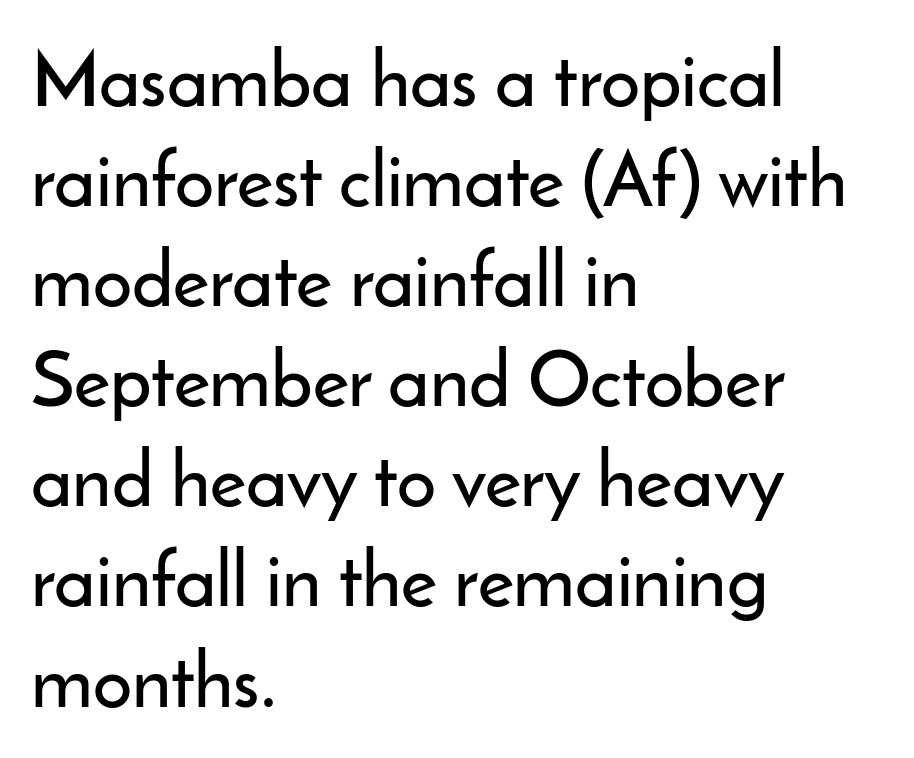
{"serif": "no", "italic": "no", "width": "normal", "stroke_contrast": "low", "x_height": "small", "monospaced": "no", "underline": "no", "align": "left", "line_spacing": "normal", "line_spacing_ratio": 1.3, "letter_spacing": "normal", "letter_spacing_em": 0.0, "glyph_px": 77}
